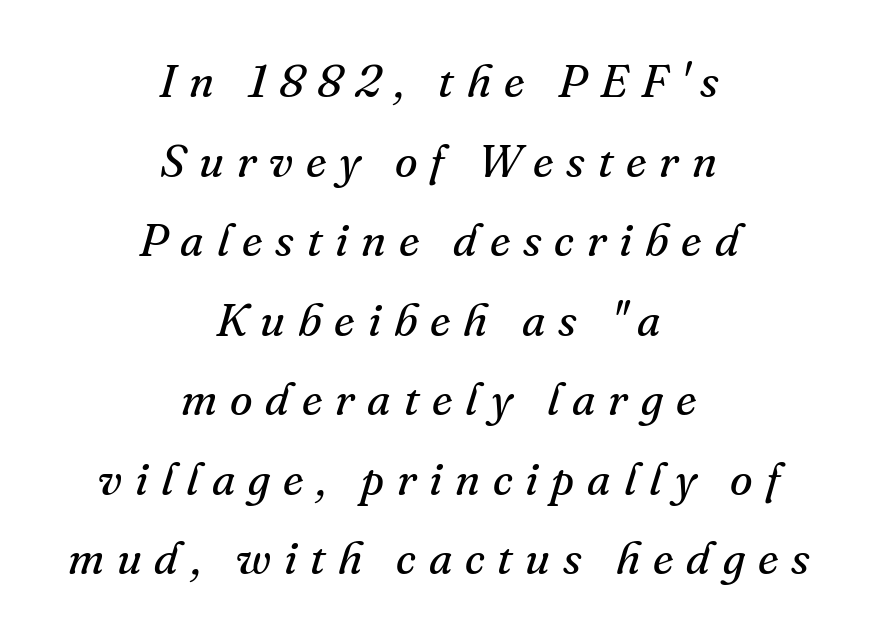
The typeface chosen for these lines features serifs. The face used here is proportionally spaced, like ordinary book or web type. Check the space under the baseline: it is left empty. The rendering positions every line midway between the sides.
